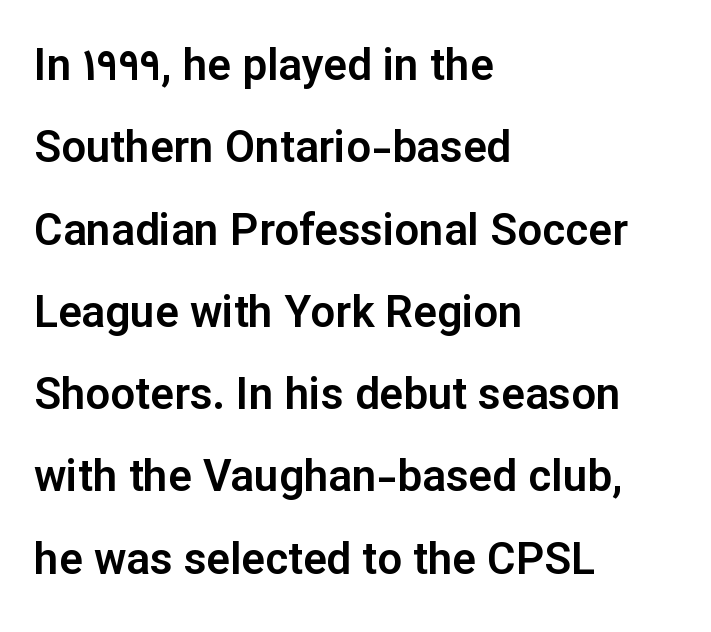
Q: Is the text italic (slanted)? A: No, it is upright.
Q: Is the typeface a serif or a sans-serif typeface? A: Sans-serif.
Q: Is the text underlined? A: No.
Q: How is the paragraph aligned? A: Left-aligned.
Q: Is the spacing between letters normal or unusually wide? A: Normal.
Q: Width (condensed, normal, or wide)? A: Normal.
Q: Stroke contrast? A: Low.
Q: x-height? A: Medium.
Q: Monospaced? A: No.
